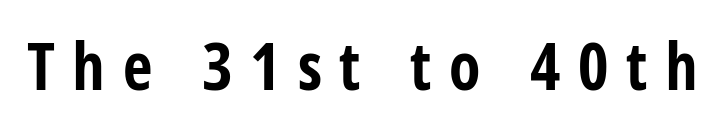
Between one letter and the next there's a generous, obvious gap. The letters advance in unequal steps, a hallmark of proportional type. Typesetter's note: full bold, strokes at maximum text heaviness. A typesetter would mark this as roman, not italic.
